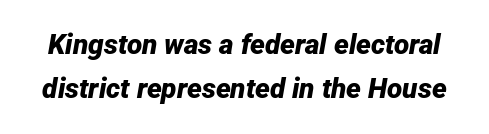
The image shows 28 px bold type, italic (leaning right); set normal line spacing (1.58x), normal letter spacing, not underlined; low stroke contrast and a medium x-height.
